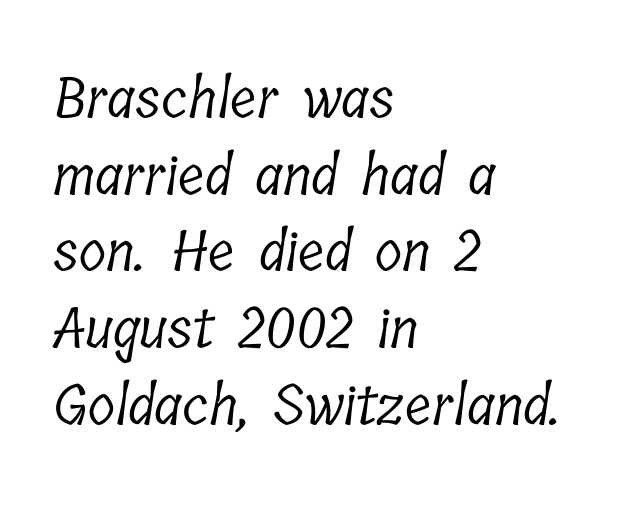
The image shows 56 px light, condensed serif type; set left-aligned, normal line spacing (1.37x), normal letter spacing, not underlined; low stroke contrast and a medium x-height.
